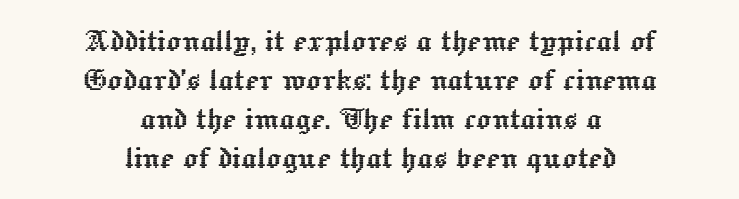
The zone under the glyphs is completely vacant. A typesetter would call this proportional, since set widths differ per character. Posture: upright roman. In CSS terms this would be text-align: center. Regarding leading, the lines here are crowded together. Does extra space separate the letters? No, they use regular spacing.
